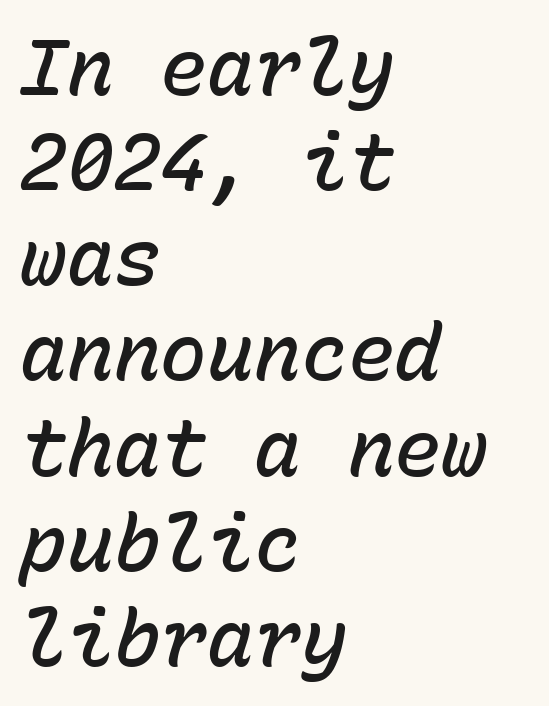
The image shows 78 px semibold type, italic (leaning right), monospaced; set left-aligned, line spacing 1.22x, normal letter spacing, not underlined; low stroke contrast and a medium x-height.
